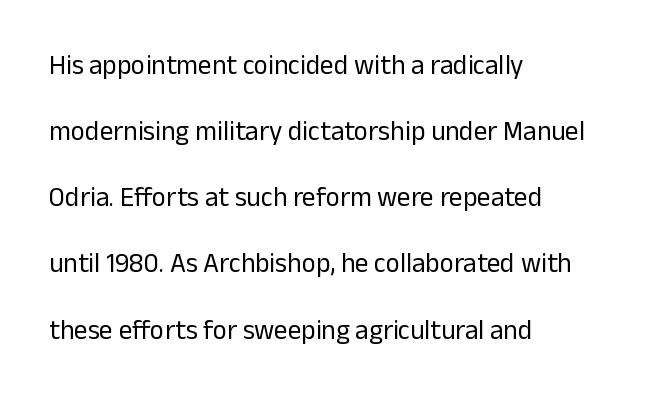
The image shows 27 px text type, upright; set left-aligned, loose line spacing (2.45x), normal letter spacing, not underlined.
